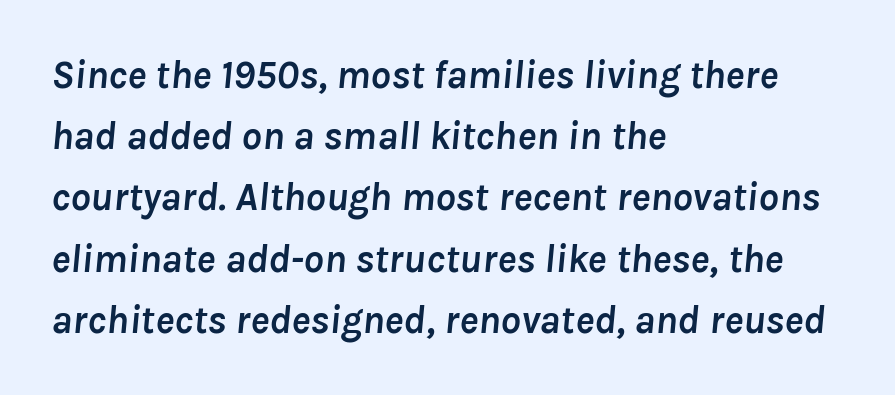
Q: Is the text bold? A: Yes.
Q: Is the text italic (slanted)? A: Yes, it leans right by about 8 degrees.
Q: Is the text underlined? A: No.
Q: How is the paragraph aligned? A: Left-aligned.
Q: Is the spacing between letters normal or unusually wide? A: Normal.
Q: Is the spacing between lines tight, normal or loose? A: Normal.
Q: Width (condensed, normal, or wide)? A: Normal.
Q: Stroke contrast? A: Low.
Q: x-height? A: Medium.
Q: Monospaced? A: No.
